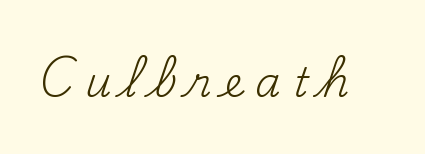
Q: Is the text bold? A: No.
Q: Is the text italic (slanted)? A: Yes.
Q: Is the typeface a serif or a sans-serif typeface? A: Serif.
Q: Is the text underlined? A: No.
Q: Is the spacing between letters normal or unusually wide? A: Unusually wide.
Q: Width (condensed, normal, or wide)? A: Normal.
Q: Stroke contrast? A: Medium.
Q: x-height? A: Small.
Q: Monospaced? A: No.
